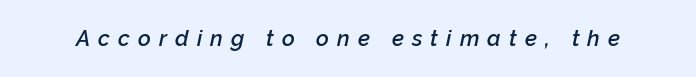
An italicized treatment has been applied to the whole sample. What stands out about the letter spacing? Its width — letters are far apart. Letters rest on an invisible, unmarked baseline. Is the type bold? Partly — it's a semibold, heavier than regular but not fully bold.
